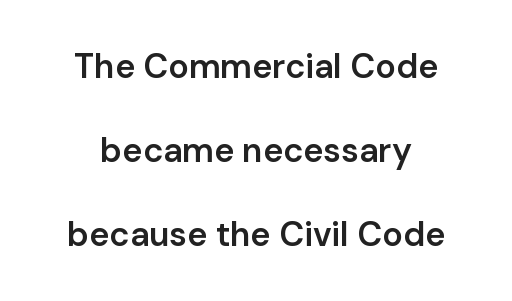
{"serif": "no", "italic": "no", "bold": "semi", "weight": "semibold", "width": "normal", "stroke_contrast": "low", "x_height": "medium", "monospaced": "no", "underline": "no", "line_spacing": "loose", "line_spacing_ratio": 2.47, "letter_spacing": "normal", "letter_spacing_em": 0.0, "glyph_px": 34}
